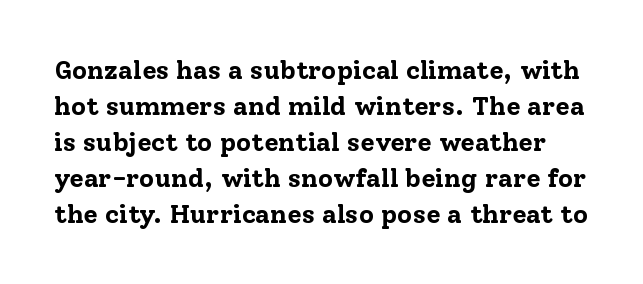
{"italic": "no", "bold": "yes", "underline": "no", "line_spacing": "normal", "line_spacing_ratio": 1.38, "letter_spacing": "normal", "letter_spacing_em": 0.0, "glyph_px": 26}
